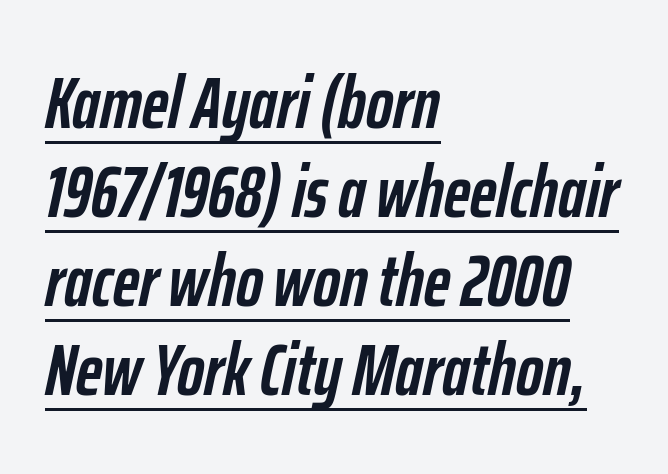
The image shows 73 px semibold, condensed type, italic (leaning right); set left-aligned, line spacing 1.22x, normal letter spacing, underlined; low stroke contrast and a medium x-height.
